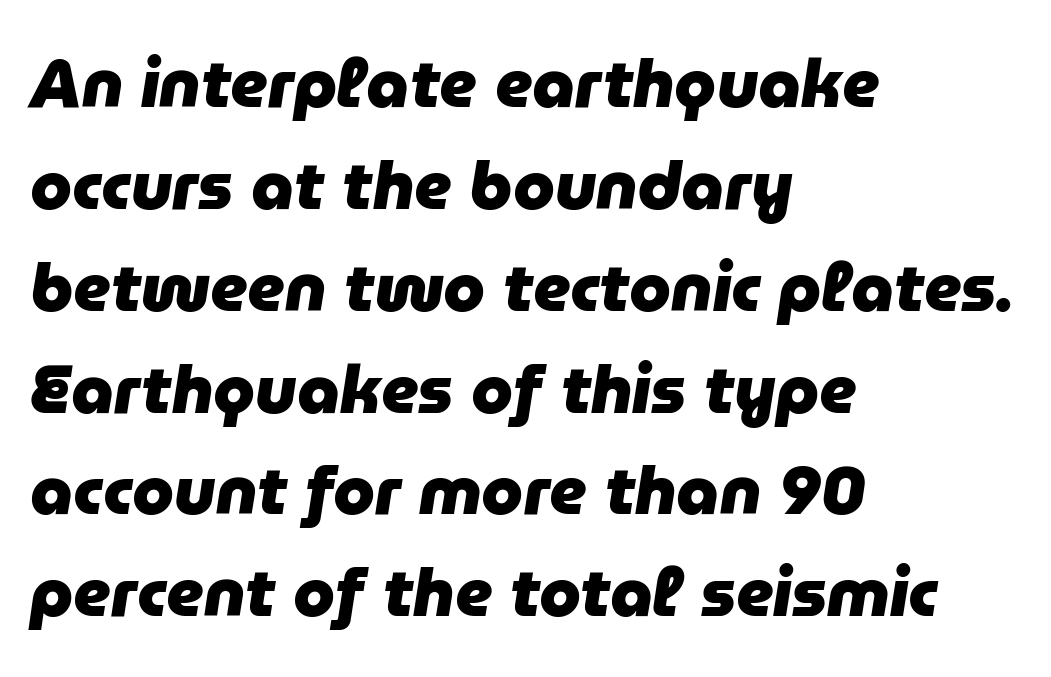
{"italic": "yes", "lean": "right", "slant_degrees": 9, "bold": "yes", "weight": "heavy", "width": "normal", "stroke_contrast": "low", "x_height": "medium", "monospaced": "no", "underline": "no", "align": "left", "line_spacing": "normal", "line_spacing_ratio": 1.52, "letter_spacing": "normal", "letter_spacing_em": 0.0, "glyph_px": 67}
